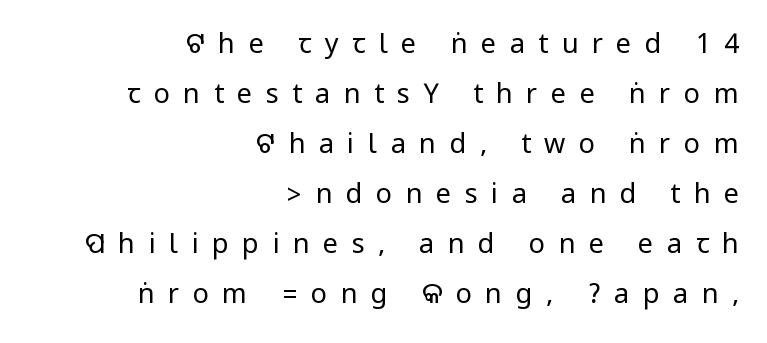
The image shows 27 px text type, upright; set right-aligned, line spacing 1.85x, unusually wide letter spacing (+0.5 em), not underlined.
